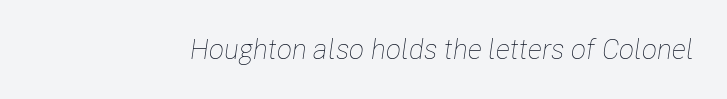
Q: Is the text bold? A: No.
Q: Is the text italic (slanted)? A: Yes, it leans right by about 8 degrees.
Q: Is the text underlined? A: No.
Q: Is the spacing between letters normal or unusually wide? A: Normal.
Q: Width (condensed, normal, or wide)? A: Condensed.
Q: Stroke contrast? A: Low.
Q: x-height? A: Medium.
Q: Monospaced? A: No.
